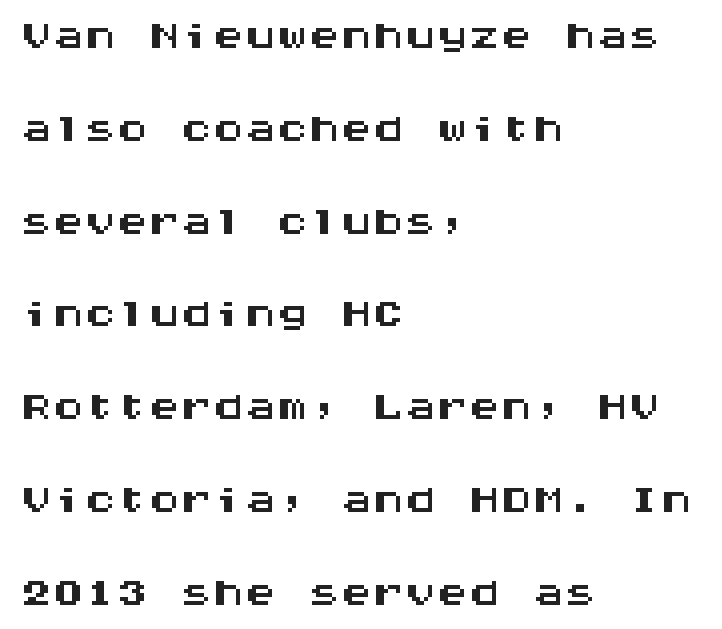
The image shows 64 px wide sans-serif type, upright, monospaced; set left-aligned, normal line spacing (1.45x), normal letter spacing, not underlined; medium stroke contrast and a large x-height.
